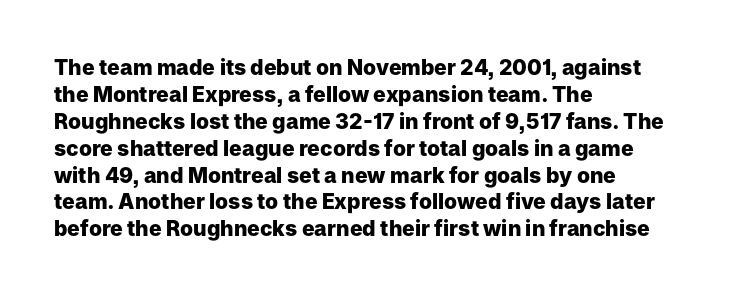
Q: Is the text bold? A: Yes.
Q: Is the text italic (slanted)? A: No, it is upright.
Q: Is the text underlined? A: No.
Q: How is the paragraph aligned? A: Left-aligned.
Q: Is the spacing between letters normal or unusually wide? A: Normal.
Q: Is the spacing between lines tight, normal or loose? A: Normal.
